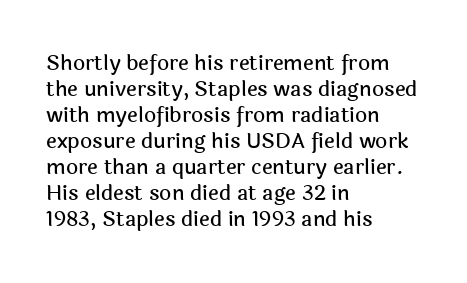
The image shows 21 px text type, upright; set left-aligned, line spacing 1.24x, normal letter spacing, not underlined.
